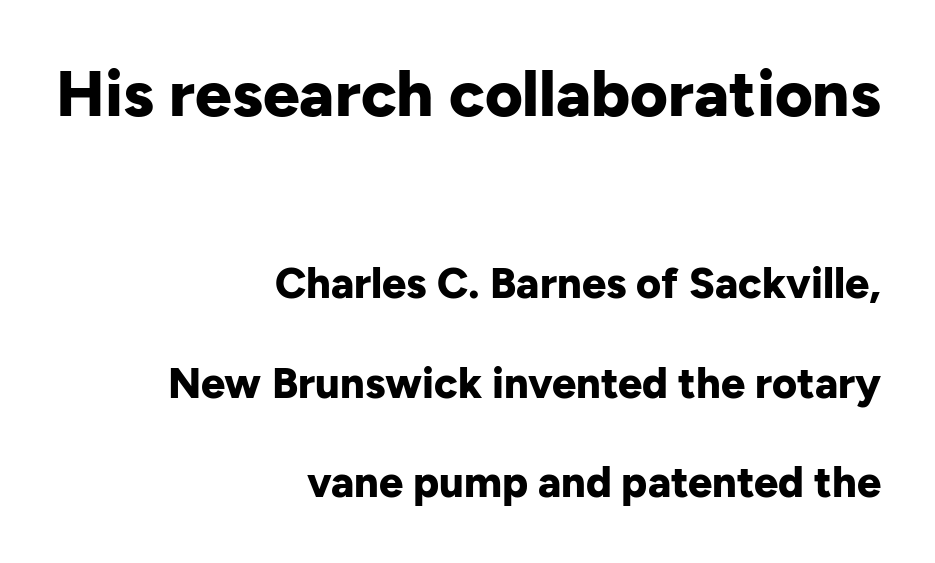
{"serif": "no", "italic": "no", "bold": "yes", "weight": "bold", "width": "normal", "stroke_contrast": "low", "x_height": "medium", "monospaced": "no", "underline": "no", "align": "right", "line_spacing": "loose", "line_spacing_ratio": 2.32, "letter_spacing": "normal", "letter_spacing_em": 0.0, "larger_block": "first", "size_ratio": 1.51, "glyph_px": 65}
